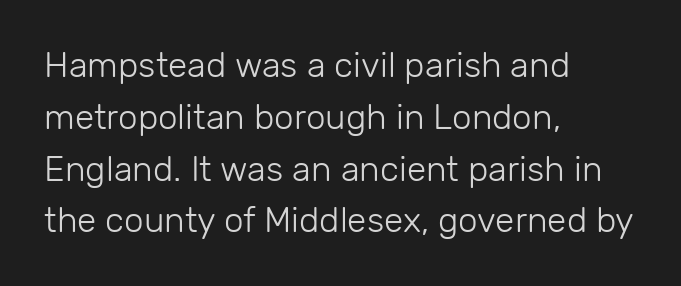
{"serif": "no", "italic": "no", "bold": "no", "weight": "light", "width": "normal", "stroke_contrast": "low", "x_height": "medium", "monospaced": "no", "underline": "no", "align": "left", "line_spacing": "normal", "line_spacing_ratio": 1.48, "letter_spacing": "normal", "letter_spacing_em": 0.0, "glyph_px": 35}
